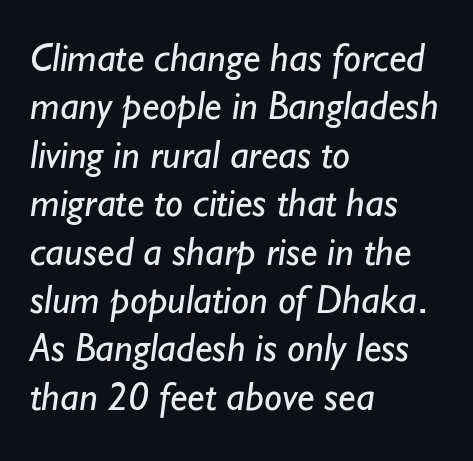
{"serif": "no", "bold": "no", "weight": "regular", "width": "normal", "stroke_contrast": "low", "x_height": "small", "monospaced": "no", "underline": "no", "align": "left", "line_spacing_ratio": 1.21, "letter_spacing": "normal", "letter_spacing_em": 0.0, "glyph_px": 40}
